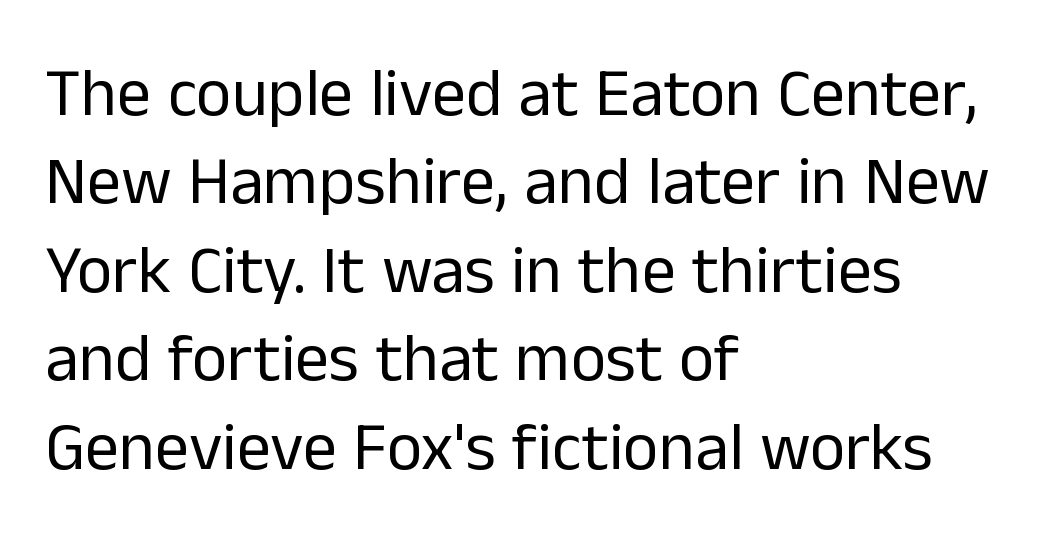
Q: Is the text bold? A: No.
Q: Is the text italic (slanted)? A: No, it is upright.
Q: Is the typeface a serif or a sans-serif typeface? A: Sans-serif.
Q: Is the text underlined? A: No.
Q: How is the paragraph aligned? A: Left-aligned.
Q: Is the spacing between letters normal or unusually wide? A: Normal.
Q: Is the spacing between lines tight, normal or loose? A: Normal.
Q: Width (condensed, normal, or wide)? A: Normal.
Q: Stroke contrast? A: Low.
Q: x-height? A: Medium.
Q: Monospaced? A: No.
